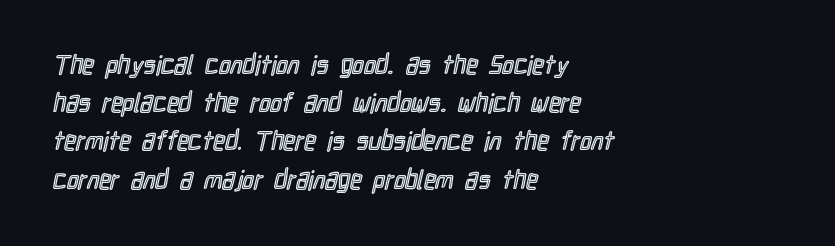
The image shows 26 px text type; set left-aligned, normal line spacing (1.47x), normal letter spacing, not underlined.
